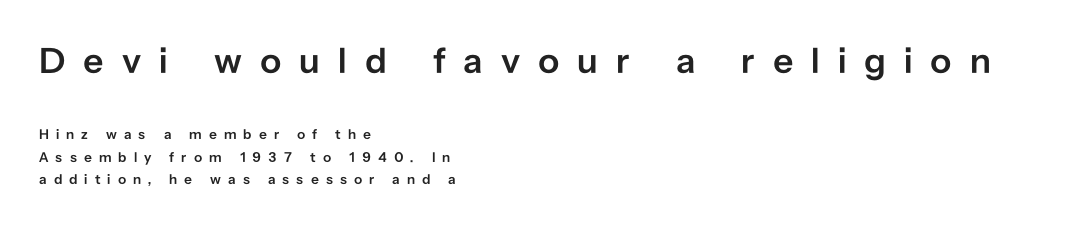
Character widths vary here, with narrow letters taking less room than wide ones. The typography opts for an upright posture over an oblique one. Inter-character spacing is expanded well beyond the font's built-in metrics. Is there much room between lines? A standard amount, neither cramped nor airy. Left-aligned paragraph, ragged on the right.
